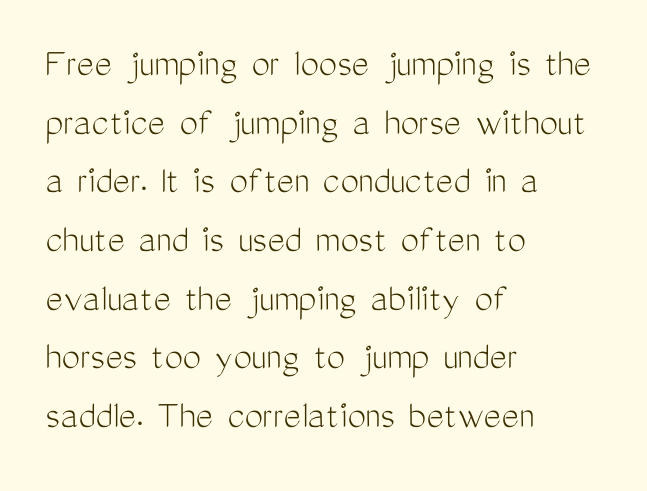
Observe the absence of serifs on each vertical stroke in this sample. Spacing verdict: proportional, widths tailored to each character. Tracking here is standard; glyphs follow each other at the usual distance. Clear beneath every line of the passage.
